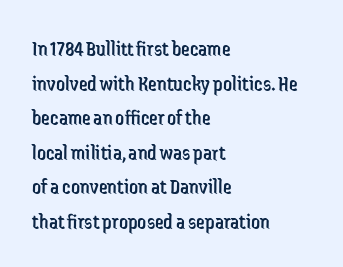
The image shows 22 px text type, upright; set left-aligned, normal line spacing (1.57x), normal letter spacing, not underlined.
